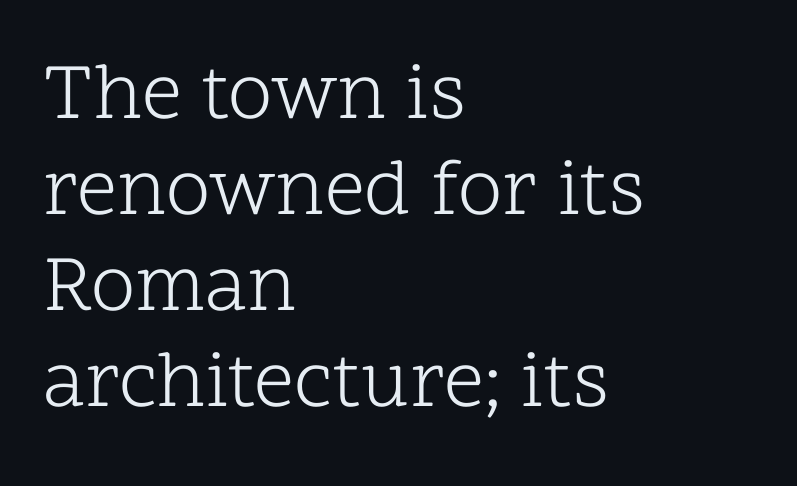
The image shows 80 px light serif type, upright; set left-aligned, line spacing 1.2x, normal letter spacing, not underlined; low stroke contrast and a medium x-height.
